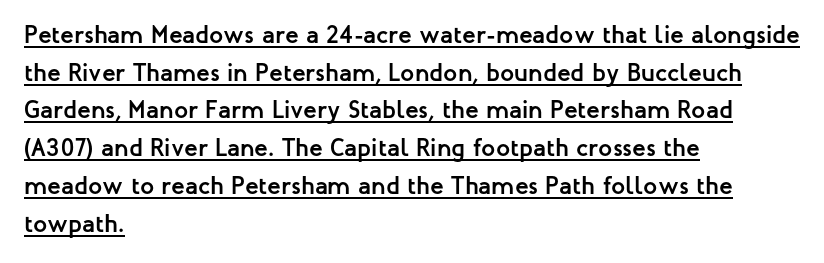
{"italic": "no", "bold": "yes", "underline": "yes", "align": "left", "line_spacing": "normal", "line_spacing_ratio": 1.51, "letter_spacing": "normal", "letter_spacing_em": 0.0, "glyph_px": 25}
